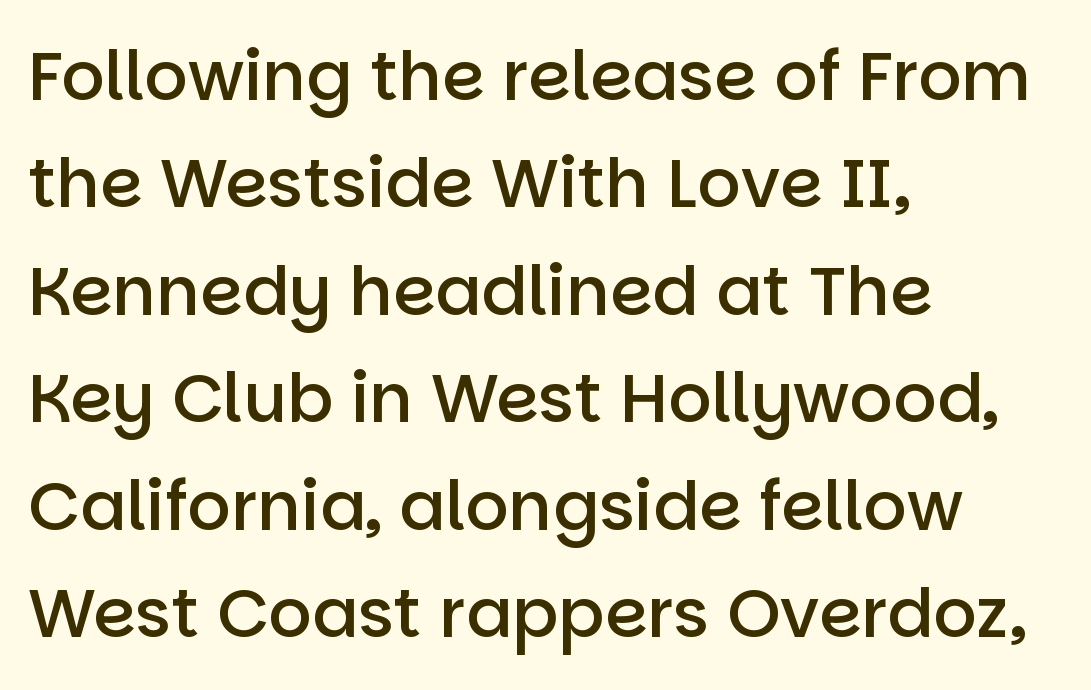
Q: Is the text bold? A: Semi-bold.
Q: Is the text italic (slanted)? A: No, it is upright.
Q: Is the typeface a serif or a sans-serif typeface? A: Sans-serif.
Q: Is the text underlined? A: No.
Q: How is the paragraph aligned? A: Left-aligned.
Q: Is the spacing between letters normal or unusually wide? A: Normal.
Q: Is the spacing between lines tight, normal or loose? A: Normal.
Q: Width (condensed, normal, or wide)? A: Normal.
Q: Stroke contrast? A: Low.
Q: x-height? A: Large.
Q: Monospaced? A: No.
